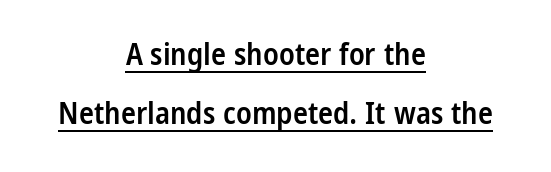
Q: Is the text bold? A: Semi-bold.
Q: Is the text italic (slanted)? A: No, it is upright.
Q: Is the typeface a serif or a sans-serif typeface? A: Sans-serif.
Q: Is the text underlined? A: Yes.
Q: How is the paragraph aligned? A: Centered.
Q: Is the spacing between letters normal or unusually wide? A: Normal.
Q: Is the spacing between lines tight, normal or loose? A: Loose.
Q: Width (condensed, normal, or wide)? A: Condensed.
Q: Stroke contrast? A: Low.
Q: x-height? A: Large.
Q: Monospaced? A: No.
